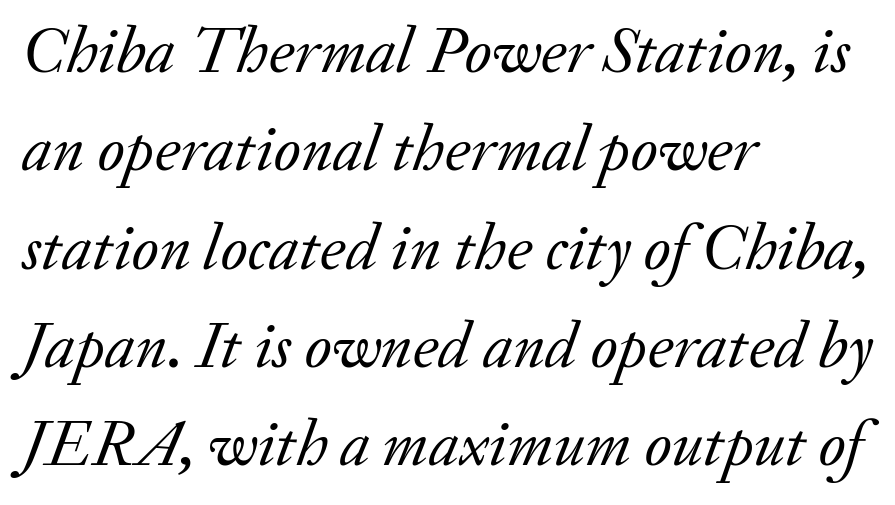
Q: Is the text bold? A: No.
Q: Is the text italic (slanted)? A: Yes, it leans right by about 20 degrees.
Q: Is the typeface a serif or a sans-serif typeface? A: Serif.
Q: Is the text underlined? A: No.
Q: How is the paragraph aligned? A: Left-aligned.
Q: Is the spacing between letters normal or unusually wide? A: Normal.
Q: Is the spacing between lines tight, normal or loose? A: Normal.
Q: Width (condensed, normal, or wide)? A: Normal.
Q: Stroke contrast? A: Low.
Q: x-height? A: Small.
Q: Monospaced? A: No.
